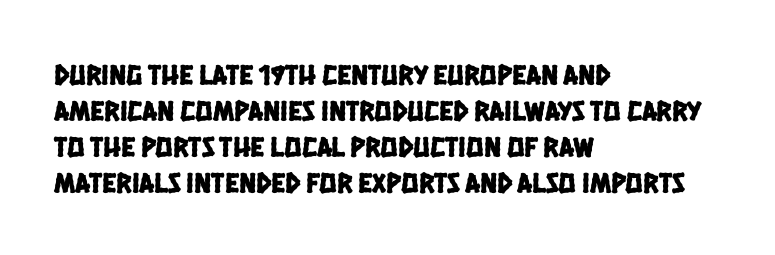
Q: Is the typeface a serif or a sans-serif typeface? A: Sans-serif.
Q: Is the text underlined? A: No.
Q: How is the paragraph aligned? A: Left-aligned.
Q: Is the spacing between letters normal or unusually wide? A: Normal.
Q: Width (condensed, normal, or wide)? A: Condensed.
Q: Stroke contrast? A: Low.
Q: x-height? A: Large.
Q: Monospaced? A: No.
